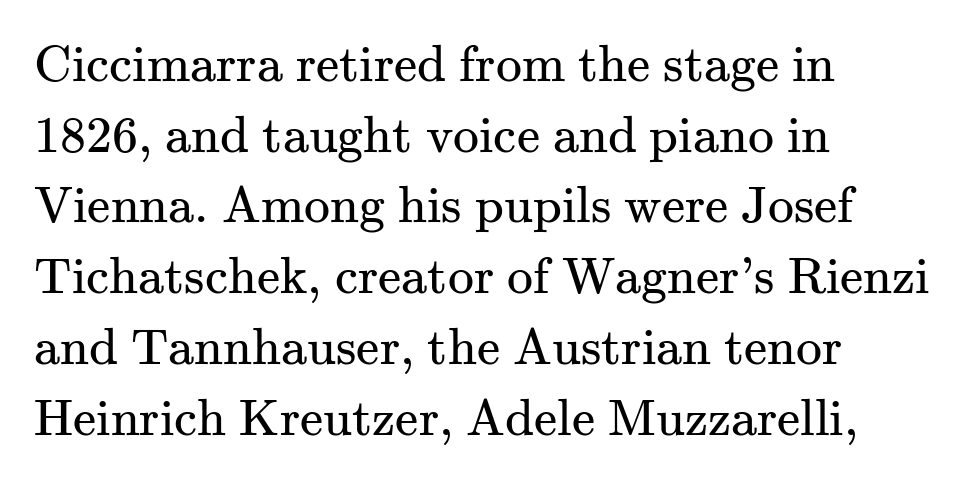
Do the letters lean? They stand straight. Character widths vary here, with narrow letters taking less room than wide ones. A typesetter would label this face a serif. The letters look calm and open, with moderate or lighter stems. These lines sit exactly where default settings would place them. Type without underlining.
